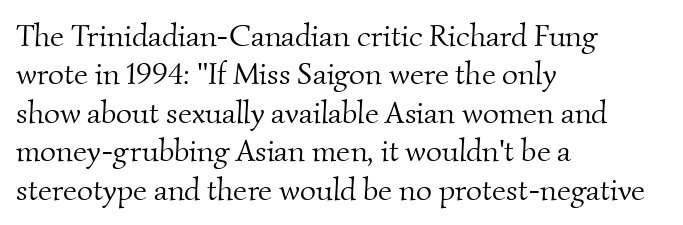
The space beneath each line is pristine and unruled. These lines are rendered in a variable-pitch font. The typeface chosen for these lines features serifs. Is the type heavy? It reads as light-to-regular instead. The lines in this sample share a left origin and differ only in where they stop.
